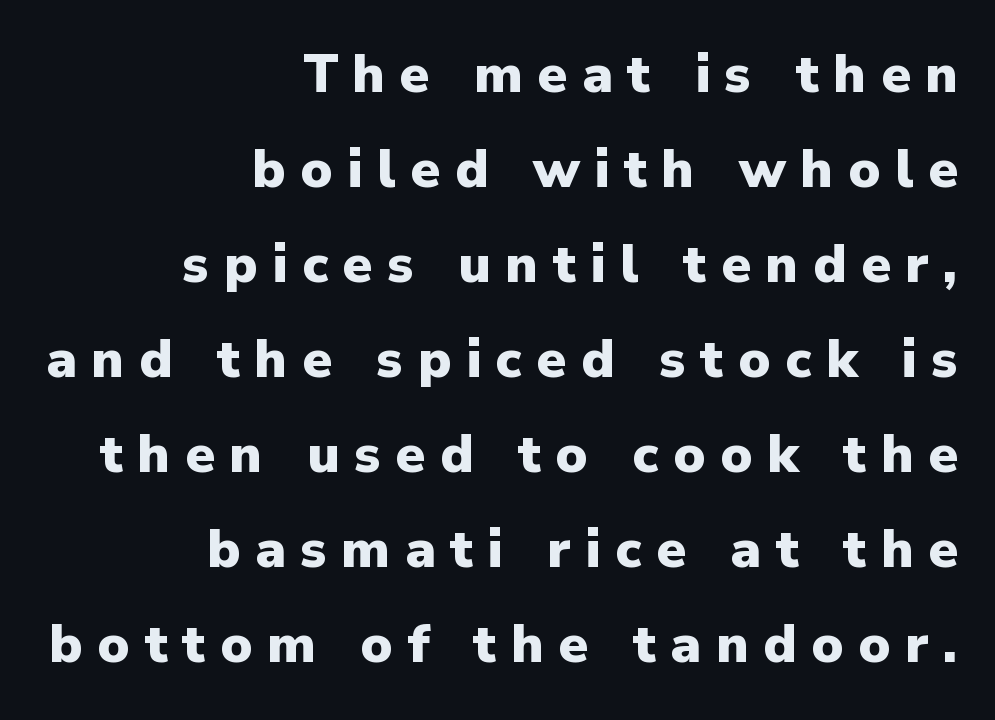
{"serif": "no", "italic": "no", "bold": "yes", "weight": "heavy", "width": "normal", "stroke_contrast": "low", "x_height": "medium", "monospaced": "no", "underline": "no", "align": "right", "line_spacing_ratio": 1.76, "letter_spacing": "wide", "letter_spacing_em": 0.27, "glyph_px": 54}
